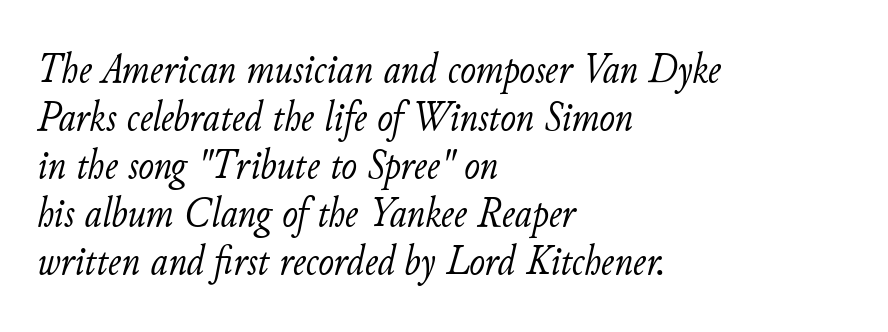
The image shows 42 px light type, italic (leaning right); set left-aligned, tight line spacing (1.14x), normal letter spacing, not underlined; low stroke contrast and a small x-height.
